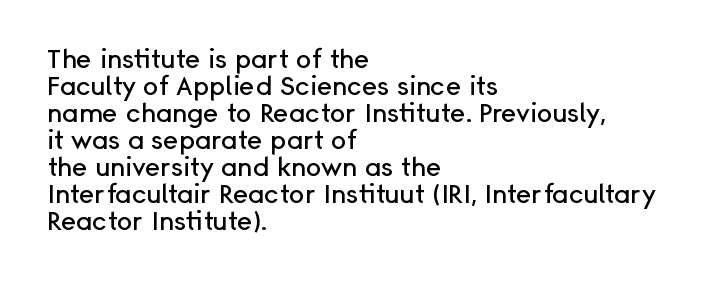
Rows of type sit shoulder to shoulder in the vertical direction. Spacing between characters is what you'd get straight out of the box. Quick note: not italic, upright. Honestly, there is no underline to notice here at all. Casual observation: everything's shoved over to the left.
